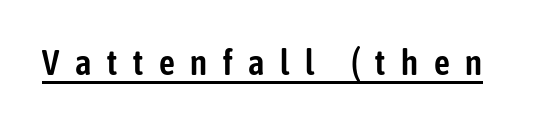
Think of a printed novel: that variable character pitch is what you see here. Upright lettering throughout. Tracking value appears strongly positive — letters spread wide. The glyphs in this specimen are sans serif. These characters rest on top of a visible drawn line.
